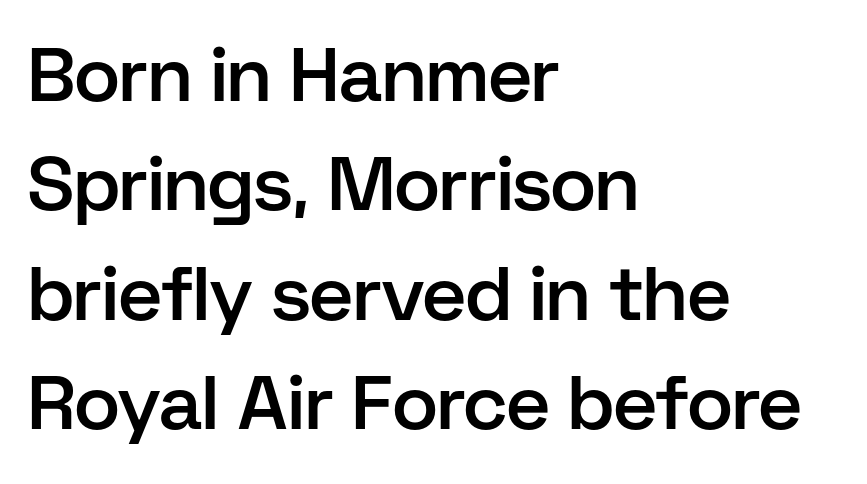
Q: Is the text bold? A: Semi-bold.
Q: Is the text italic (slanted)? A: No, it is upright.
Q: Is the typeface a serif or a sans-serif typeface? A: Sans-serif.
Q: Is the text underlined? A: No.
Q: How is the paragraph aligned? A: Left-aligned.
Q: Is the spacing between letters normal or unusually wide? A: Normal.
Q: Is the spacing between lines tight, normal or loose? A: Normal.
Q: Width (condensed, normal, or wide)? A: Normal.
Q: Stroke contrast? A: Low.
Q: x-height? A: Medium.
Q: Monospaced? A: No.
